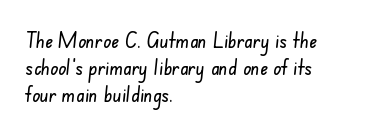
{"underline": "no", "align": "left", "line_spacing": "normal", "line_spacing_ratio": 1.29, "letter_spacing": "normal", "letter_spacing_em": 0.0, "glyph_px": 21}
